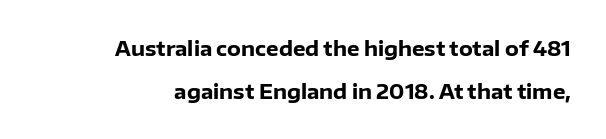
Q: Is the text bold? A: Yes.
Q: Is the text italic (slanted)? A: No, it is upright.
Q: Is the text underlined? A: No.
Q: Is the spacing between letters normal or unusually wide? A: Normal.
Q: Is the spacing between lines tight, normal or loose? A: Loose.
